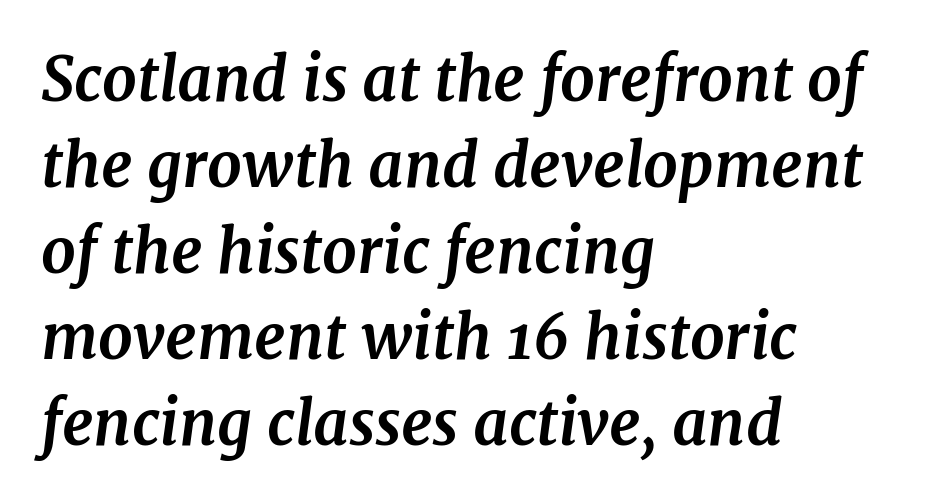
Q: Is the text bold? A: Yes.
Q: Is the text italic (slanted)? A: Yes, it leans right by about 7 degrees.
Q: Is the typeface a serif or a sans-serif typeface? A: Serif.
Q: Is the text underlined? A: No.
Q: How is the paragraph aligned? A: Left-aligned.
Q: Is the spacing between letters normal or unusually wide? A: Normal.
Q: Is the spacing between lines tight, normal or loose? A: Normal.
Q: Width (condensed, normal, or wide)? A: Normal.
Q: Stroke contrast? A: Medium.
Q: x-height? A: Medium.
Q: Monospaced? A: No.
